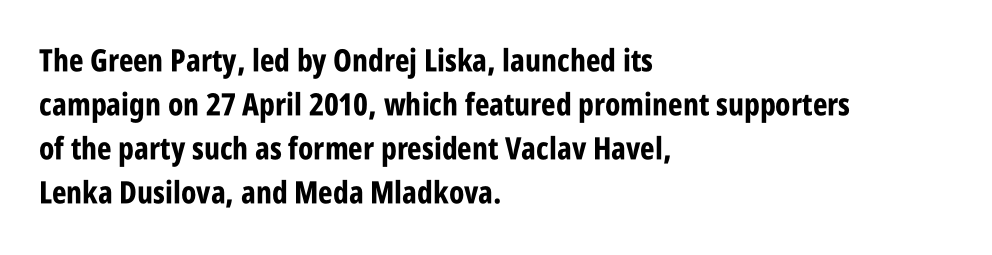
Q: Is the text bold? A: Yes.
Q: Is the text italic (slanted)? A: No, it is upright.
Q: Is the typeface a serif or a sans-serif typeface? A: Sans-serif.
Q: Is the text underlined? A: No.
Q: How is the paragraph aligned? A: Left-aligned.
Q: Is the spacing between letters normal or unusually wide? A: Normal.
Q: Is the spacing between lines tight, normal or loose? A: Normal.
Q: Width (condensed, normal, or wide)? A: Condensed.
Q: Stroke contrast? A: Low.
Q: x-height? A: Large.
Q: Monospaced? A: No.
